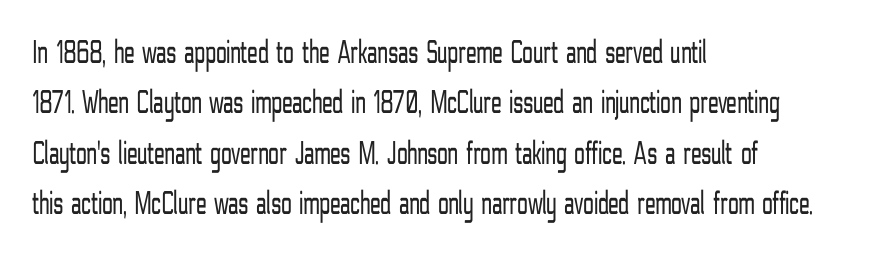
Q: Is the text bold? A: No.
Q: Is the text italic (slanted)? A: No, it is upright.
Q: Is the typeface a serif or a sans-serif typeface? A: Sans-serif.
Q: Is the text underlined? A: No.
Q: How is the paragraph aligned? A: Left-aligned.
Q: Is the spacing between letters normal or unusually wide? A: Normal.
Q: Is the spacing between lines tight, normal or loose? A: Normal.
Q: Width (condensed, normal, or wide)? A: Condensed.
Q: Stroke contrast? A: Low.
Q: x-height? A: Medium.
Q: Monospaced? A: No.
